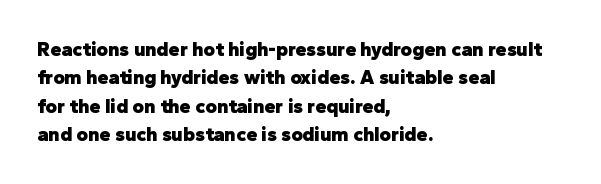
Has an underline been added? It has not. Here the glyphs are tracked normally, forming tight word shapes. Compared with typical paragraphs, the rows here are spaced about the same. The characters look thick and weighty, a clear bold.
